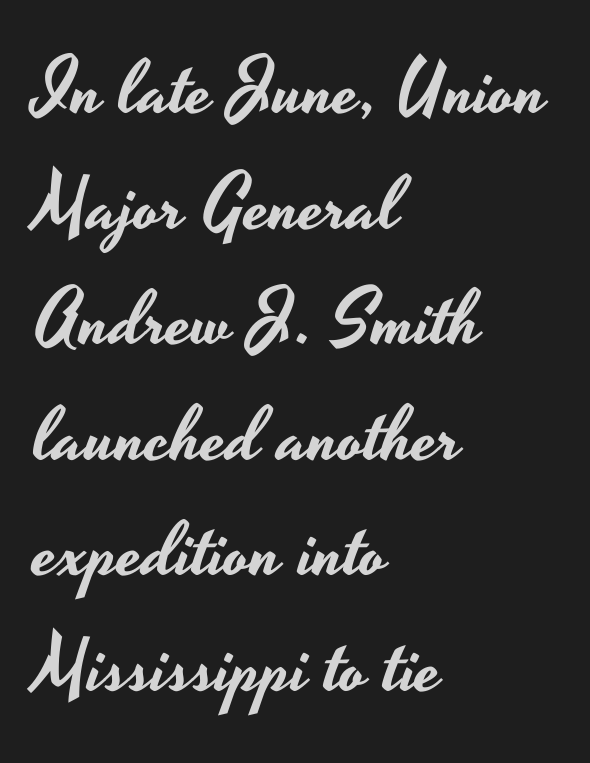
The image shows 76 px wide sans-serif type; set left-aligned, normal line spacing (1.52x), normal letter spacing, not underlined; low stroke contrast and a small x-height.
